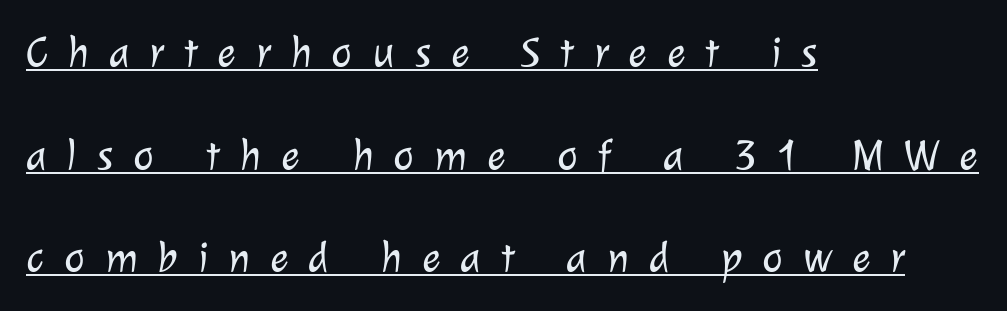
Q: Is the text bold? A: No.
Q: Is the typeface a serif or a sans-serif typeface? A: Sans-serif.
Q: Is the text underlined? A: Yes.
Q: How is the paragraph aligned? A: Left-aligned.
Q: Is the spacing between letters normal or unusually wide? A: Unusually wide.
Q: Is the spacing between lines tight, normal or loose? A: Loose.
Q: Width (condensed, normal, or wide)? A: Normal.
Q: Stroke contrast? A: Low.
Q: x-height? A: Medium.
Q: Monospaced? A: No.
